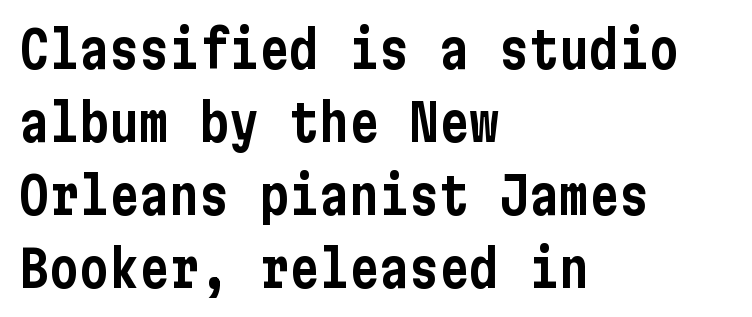
Q: Is the text italic (slanted)? A: No, it is upright.
Q: Is the typeface a serif or a sans-serif typeface? A: Sans-serif.
Q: Is the text underlined? A: No.
Q: How is the paragraph aligned? A: Left-aligned.
Q: Is the spacing between letters normal or unusually wide? A: Normal.
Q: Is the spacing between lines tight, normal or loose? A: Normal.
Q: Width (condensed, normal, or wide)? A: Condensed.
Q: Stroke contrast? A: Low.
Q: x-height? A: Medium.
